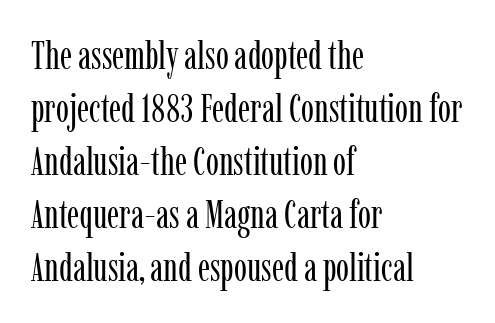
The image shows 39 px regular-weight, condensed serif type, upright; set left-aligned, normal line spacing (1.36x), normal letter spacing, not underlined; low stroke contrast and a medium x-height.
